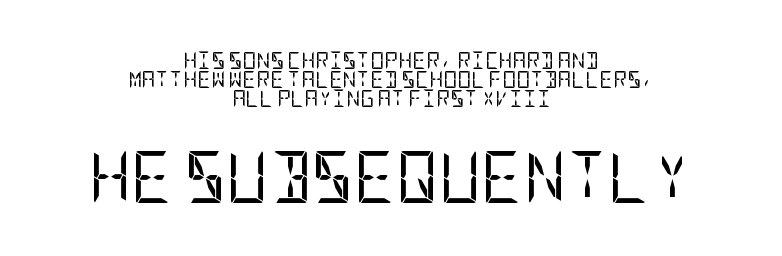
Q: Is the text bold? A: No.
Q: Is the text italic (slanted)? A: No, it is upright.
Q: Is the typeface a serif or a sans-serif typeface? A: Sans-serif.
Q: Is the text underlined? A: No.
Q: How is the paragraph aligned? A: Centered.
Q: Is the spacing between letters normal or unusually wide? A: Normal.
Q: Is the spacing between lines tight, normal or loose? A: Tight.
Q: Which block of text is set in a larger size, the first (top) or the second (bottom)? A: The second (bottom) one.
Q: Width (condensed, normal, or wide)? A: Condensed.
Q: Stroke contrast? A: Low.
Q: x-height? A: Large.
